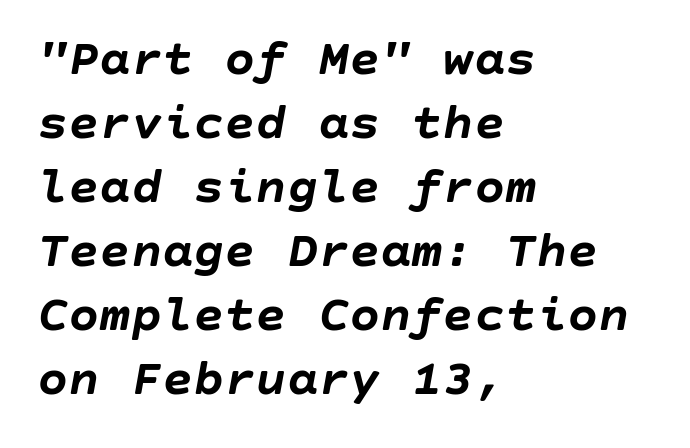
The image shows 52 px semibold type, italic (leaning right); set left-aligned, line spacing 1.23x, normal letter spacing, not underlined; low stroke contrast and a large x-height.
